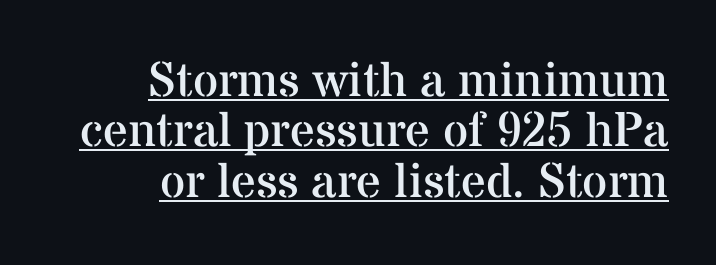
{"serif": "yes", "italic": "no", "bold": "no", "weight": "regular", "width": "normal", "stroke_contrast": "medium", "x_height": "medium", "monospaced": "no", "underline": "yes", "align": "right", "line_spacing": "tight", "line_spacing_ratio": 1.03, "letter_spacing": "normal", "letter_spacing_em": 0.0, "glyph_px": 49}
